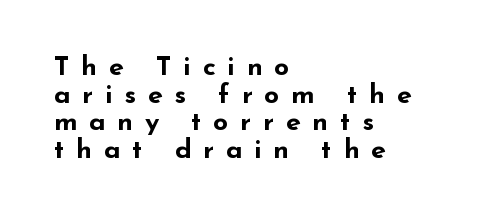
Q: Is the text bold? A: Yes.
Q: Is the text italic (slanted)? A: No, it is upright.
Q: Is the text underlined? A: No.
Q: How is the paragraph aligned? A: Left-aligned.
Q: Is the spacing between letters normal or unusually wide? A: Unusually wide.
Q: Is the spacing between lines tight, normal or loose? A: Tight.
